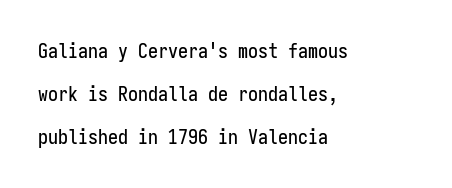
{"italic": "no", "underline": "no", "align": "left", "line_spacing": "loose", "line_spacing_ratio": 2.14, "letter_spacing": "normal", "letter_spacing_em": 0.0, "glyph_px": 20}
